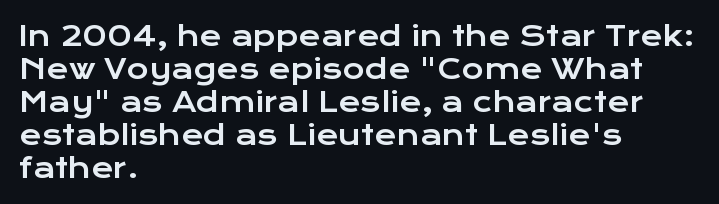
{"italic": "no", "underline": "no", "align": "left", "line_spacing_ratio": 1.22, "letter_spacing": "normal", "letter_spacing_em": 0.0, "glyph_px": 27}
